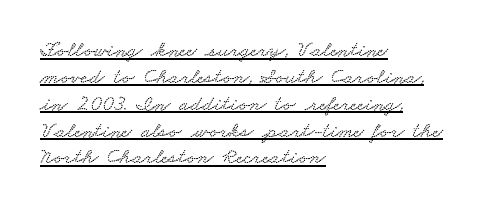
Q: Is the text underlined? A: Yes.
Q: How is the paragraph aligned? A: Left-aligned.
Q: Is the spacing between letters normal or unusually wide? A: Normal.
